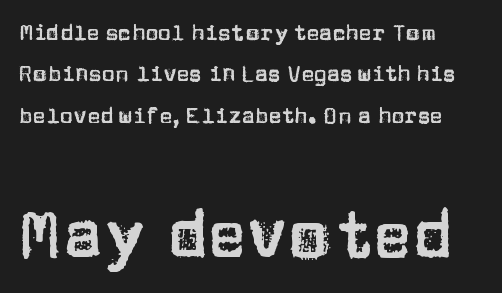
What stands out about the letter spacing? Nothing — it is the standard amount. Only glyphs here, with clear space below each row. Spacing verdict: proportional, widths tailored to each character. Line beginnings align vertically; line endings do not. The font's upright variant was chosen for this text. The passage shown is typeset with a sans-serif family.
